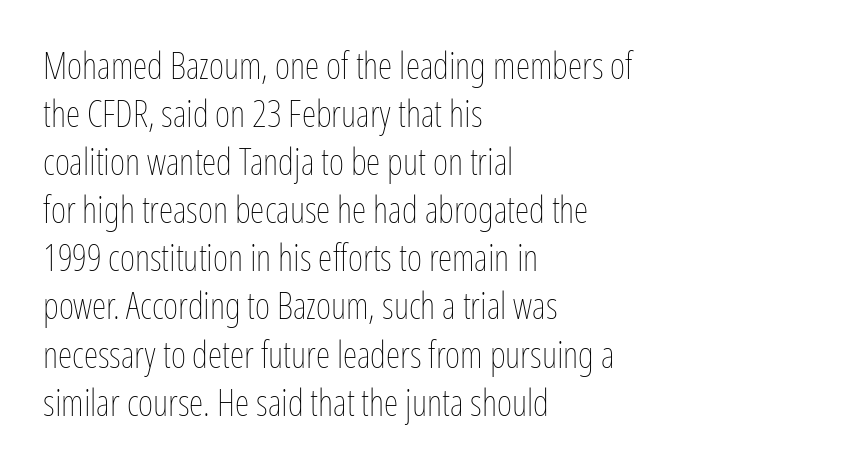
The image shows 37 px thin, condensed type, upright; set left-aligned, normal line spacing (1.3x), normal letter spacing, not underlined; low stroke contrast and a medium x-height.
